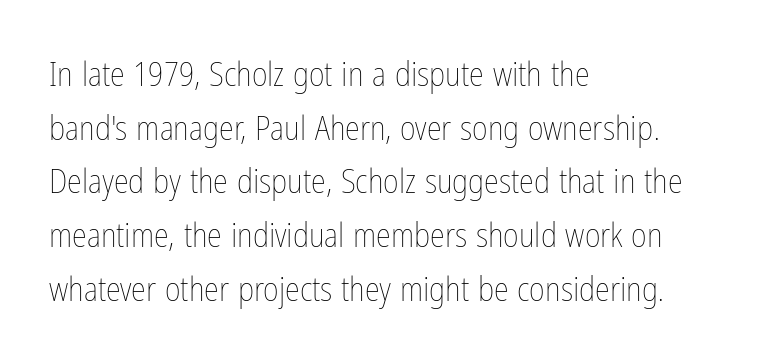
The image shows 34 px thin, condensed type, upright; set left-aligned, normal line spacing (1.58x), normal letter spacing, not underlined; low stroke contrast and a medium x-height.
